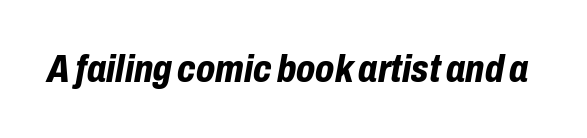
Clear beneath every line of the passage. A typesetter would call this zero additional tracking. Compared with ordinary roman type, these characters are visibly tilted. Each glyph is drawn with heavy, bold strokes. These lines are rendered in a variable-pitch font.
